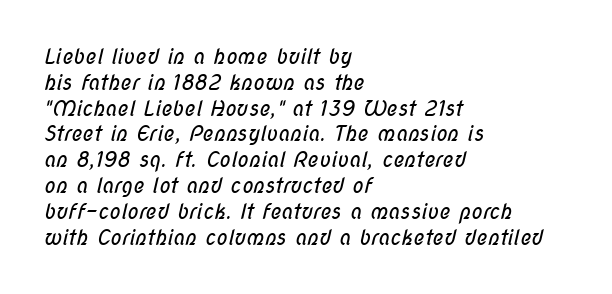
Q: Is the text bold? A: No.
Q: Is the text underlined? A: No.
Q: How is the paragraph aligned? A: Left-aligned.
Q: Is the spacing between letters normal or unusually wide? A: Normal.
